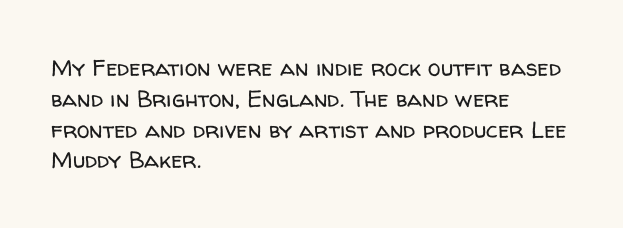
Q: Is the text bold? A: No.
Q: Is the text italic (slanted)? A: No, it is upright.
Q: Is the text underlined? A: No.
Q: How is the paragraph aligned? A: Left-aligned.
Q: Is the spacing between letters normal or unusually wide? A: Normal.
Q: Is the spacing between lines tight, normal or loose? A: Normal.
